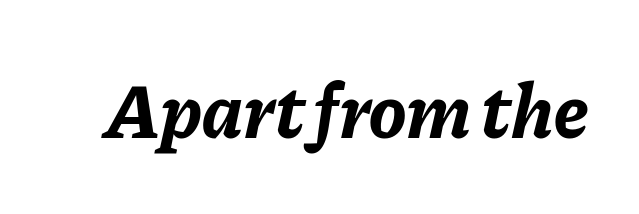
The image shows 78 px bold type, italic (leaning right); set normal letter spacing, not underlined; low stroke contrast and a medium x-height.
